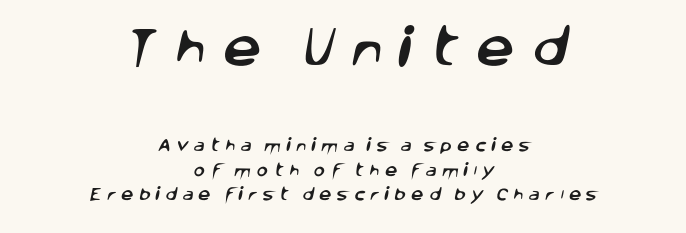
{"serif": "no", "width": "normal", "stroke_contrast": "low", "x_height": "large", "monospaced": "no", "underline": "no", "align": "center", "line_spacing_ratio": 1.74, "letter_spacing": "wide", "letter_spacing_em": 0.36, "larger_block": "first", "size_ratio": 3.07, "glyph_px": 43}
